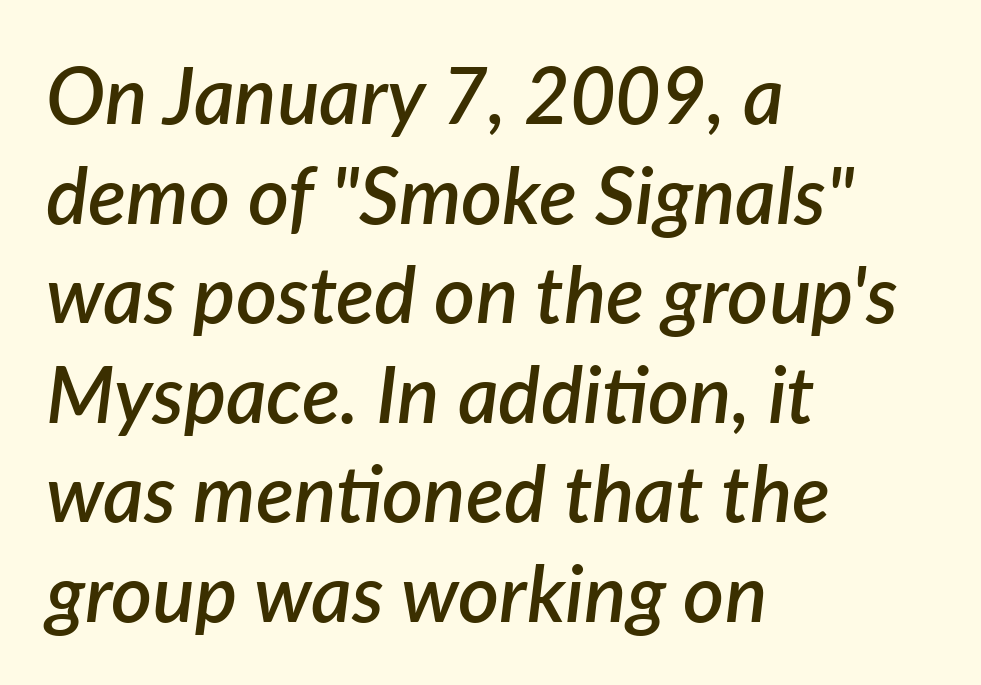
Descender tails drop into unmarked territory. Each letter keeps its own natural width here, so spacing adapts to shape. Nobody touched the tracking dial on this one. Each new line begins a customary step beneath the previous one. Heft: intermediate — a semibold. One-word summary of the alignment: left.
